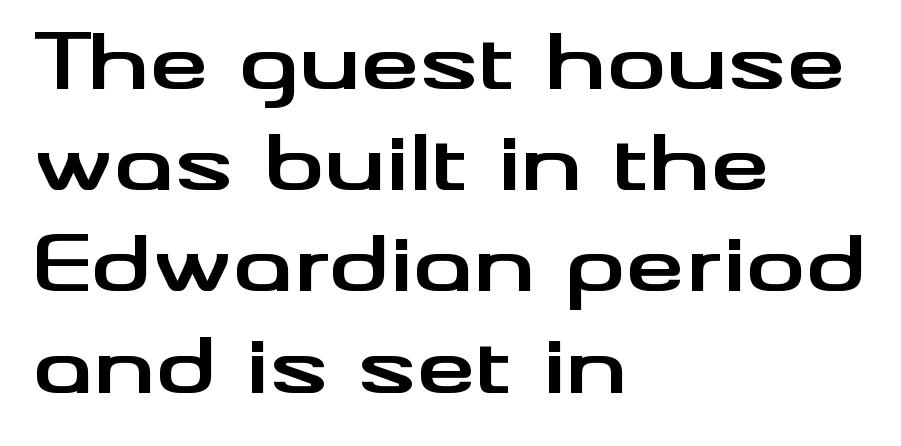
Teacher's note: observe the even left margin — that is flush-left alignment. Short note: letters normally spaced. The zone under the glyphs is completely vacant. Regarding serifs, this sample does without them. The rendering uses a moderate line-height, typical for paragraphs.
